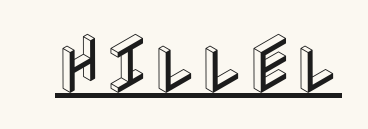
Q: Is the text italic (slanted)? A: No, it is upright.
Q: Is the text underlined? A: Yes.
Q: Is the spacing between letters normal or unusually wide? A: Normal.
Q: Width (condensed, normal, or wide)? A: Condensed.
Q: x-height? A: Large.
